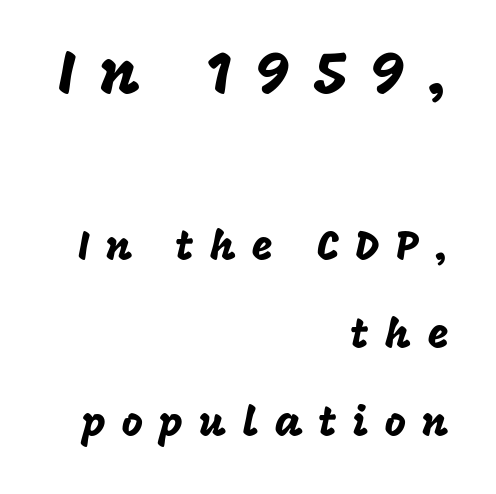
Think of a printed novel: that variable character pitch is what you see here. Is this a sans? Yes — the strokes have no serifs. A typesetter would call this leading open, well beyond the default. Tracking value appears strongly positive — letters spread wide. Teacher's note: observe the even right margin — that is flush-right alignment.
